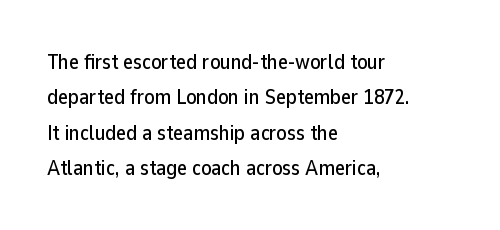
{"italic": "no", "underline": "no", "align": "left", "line_spacing": "normal", "line_spacing_ratio": 1.68, "letter_spacing": "normal", "letter_spacing_em": 0.0, "glyph_px": 21}
